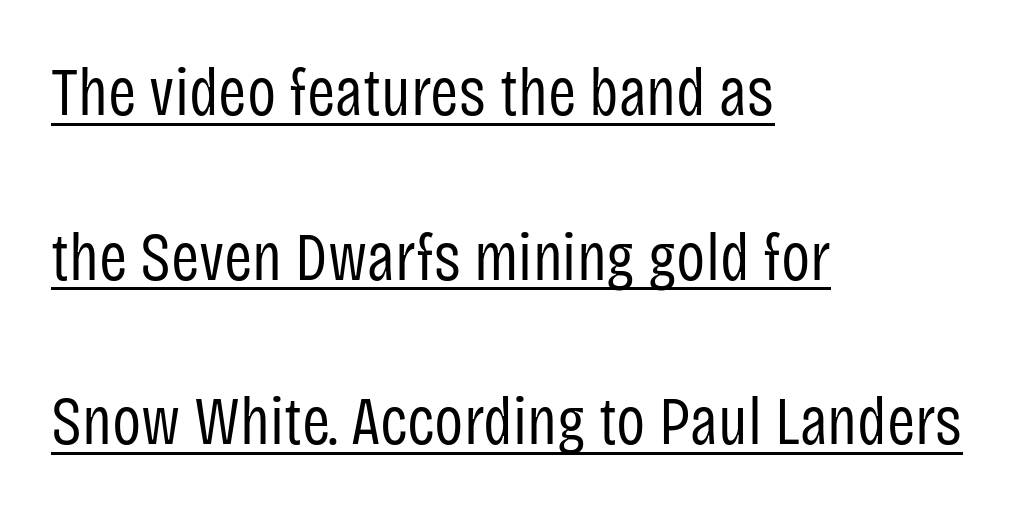
Words appear dense and cohesive because spacing is normal. In terms of leading, this rendering errs on the spacious side. This is not heavy type; no bold has been used. Font category for this specimen: sans-serif.
